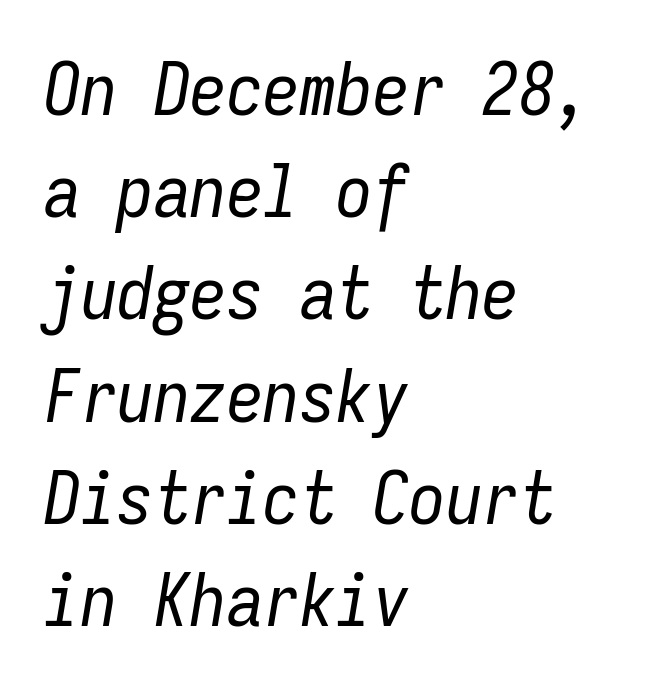
Q: Is the text bold? A: No.
Q: Is the text italic (slanted)? A: Yes, it leans right by about 9 degrees.
Q: Is the text underlined? A: No.
Q: How is the paragraph aligned? A: Left-aligned.
Q: Is the spacing between letters normal or unusually wide? A: Normal.
Q: Is the spacing between lines tight, normal or loose? A: Normal.
Q: Width (condensed, normal, or wide)? A: Condensed.
Q: Stroke contrast? A: Low.
Q: x-height? A: Medium.
Q: Monospaced? A: Yes.
